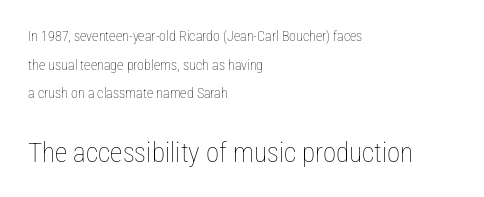
The image shows 27 px text type, upright; set left-aligned, loose line spacing (2.05x), normal letter spacing, not underlined; the second (bottom) block is 1.93x larger.
